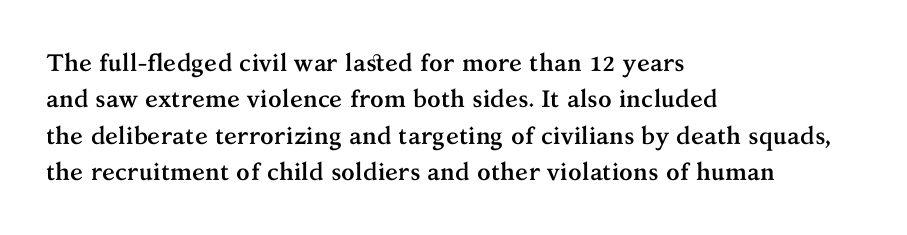
{"italic": "no", "bold": "yes", "underline": "no", "align": "left", "line_spacing": "normal", "line_spacing_ratio": 1.52, "letter_spacing": "normal", "letter_spacing_em": 0.0, "glyph_px": 24}
